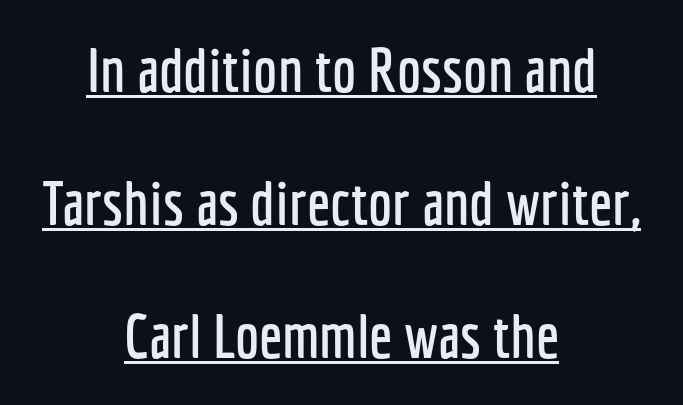
Spacing verdict: proportional, widths tailored to each character. Short and long lines alike share a common midpoint. The tracking reads as untouched default to a designer's eye. Designer's note — italics off, roman on.
